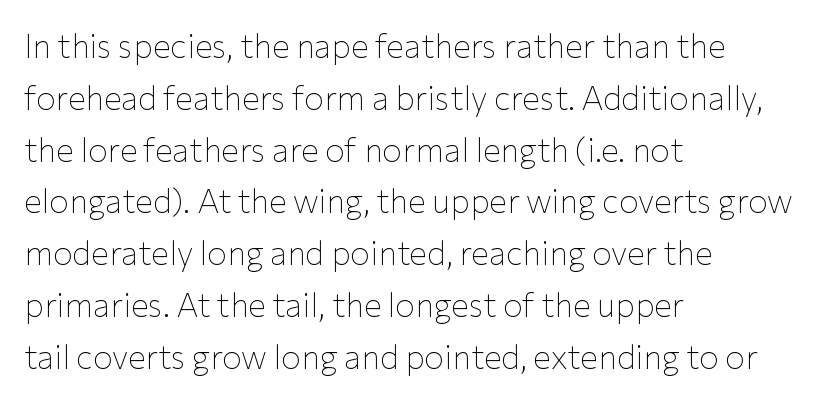
{"serif": "no", "italic": "no", "bold": "no", "weight": "thin", "width": "normal", "stroke_contrast": "low", "x_height": "medium", "monospaced": "no", "underline": "no", "align": "left", "line_spacing": "normal", "line_spacing_ratio": 1.57, "letter_spacing": "normal", "letter_spacing_em": 0.0, "glyph_px": 33}
